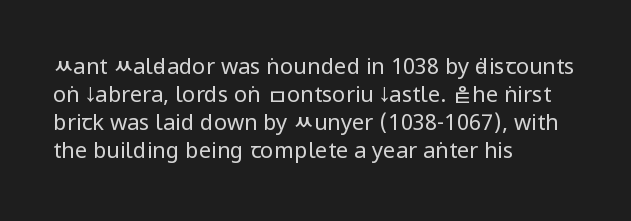
The image shows 22 px text type, upright; set left-aligned, normal line spacing (1.28x), normal letter spacing, not underlined.
